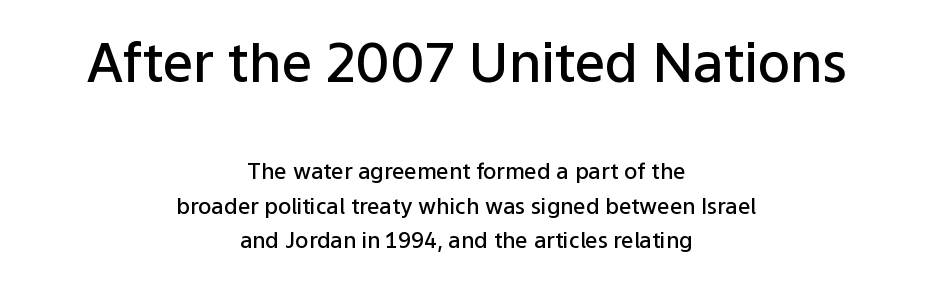
The image shows 54 px semibold sans-serif type, upright; set centered, normal line spacing (1.57x), normal letter spacing, not underlined; the first (top) block is 2.45x larger; low stroke contrast and a medium x-height.
